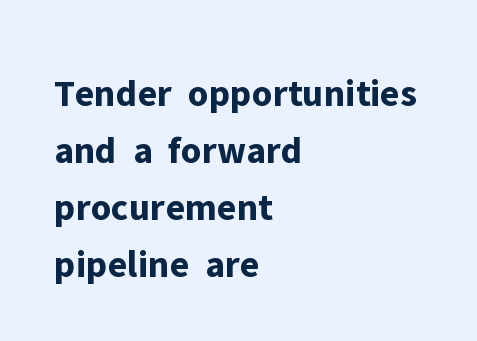
The image shows 39 px bold sans-serif type, upright; set left-aligned, normal line spacing (1.46x), normal letter spacing, not underlined; low stroke contrast and a medium x-height.
